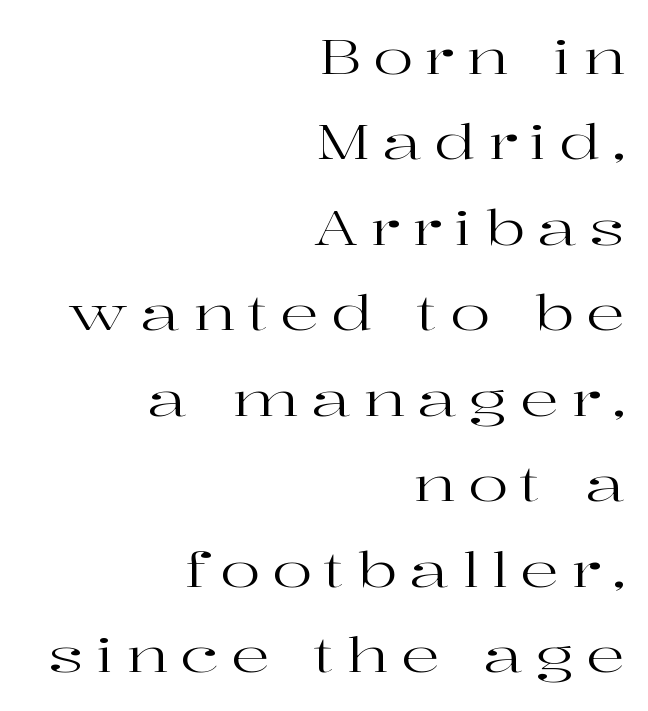
{"serif": "yes", "italic": "no", "bold": "no", "weight": "regular", "width": "wide", "stroke_contrast": "high", "x_height": "medium", "monospaced": "no", "underline": "no", "align": "right", "line_spacing_ratio": 1.78, "letter_spacing": "wide", "letter_spacing_em": 0.25, "glyph_px": 48}
